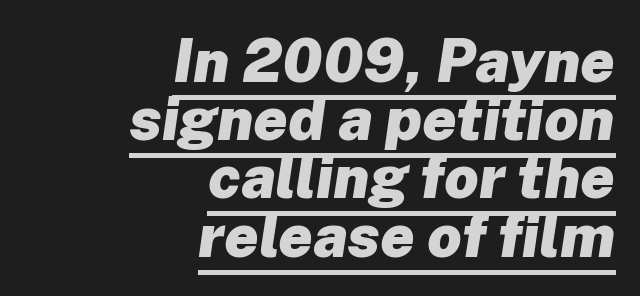
Q: Is the text bold? A: Yes.
Q: Is the text italic (slanted)? A: Yes, it leans right by about 8 degrees.
Q: Is the text underlined? A: Yes.
Q: How is the paragraph aligned? A: Right-aligned.
Q: Is the spacing between letters normal or unusually wide? A: Normal.
Q: Is the spacing between lines tight, normal or loose? A: Tight.
Q: Width (condensed, normal, or wide)? A: Normal.
Q: Stroke contrast? A: Low.
Q: x-height? A: Medium.
Q: Monospaced? A: No.
